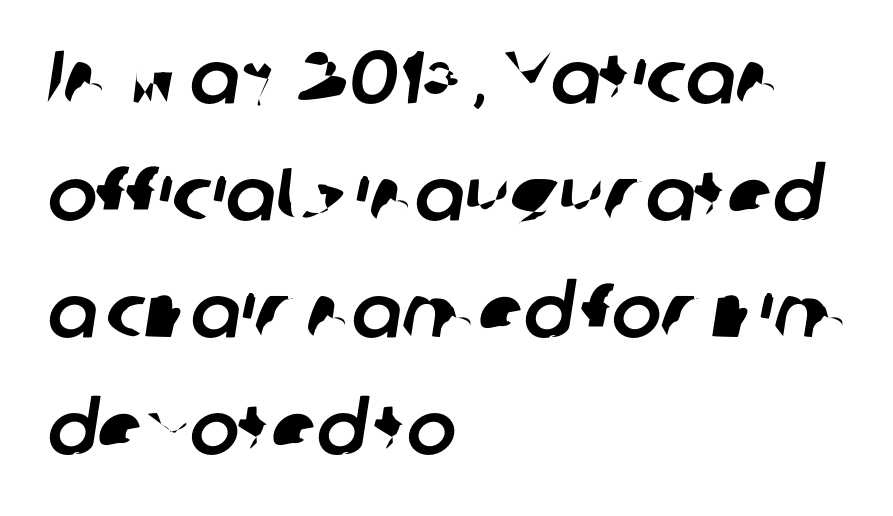
The rendering anchors every line to the left-hand side. A typesetter would call this proportional, since set widths differ per character. These lines are composed in type without serifs. The glyphs are unaccompanied by any horizontal stroke below them.
